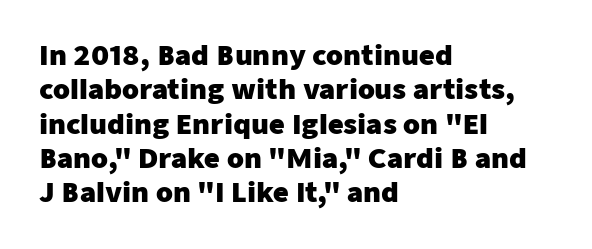
The image shows 27 px bold type, upright; set left-aligned, normal line spacing (1.27x), normal letter spacing, not underlined.
